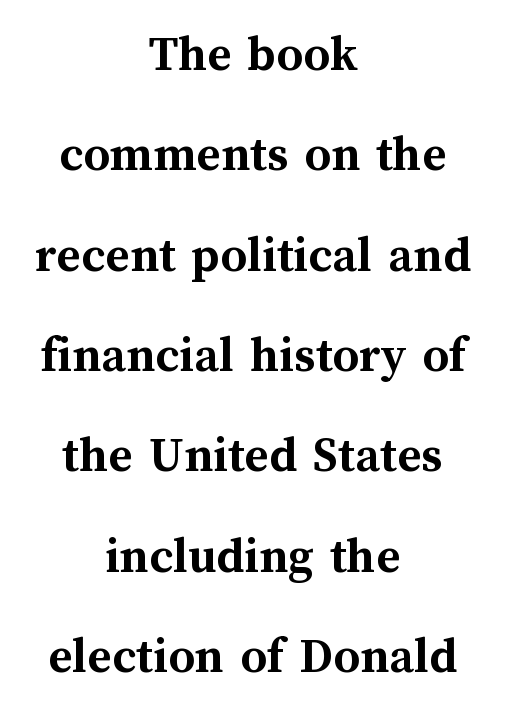
{"italic": "no", "bold": "yes", "weight": "semibold", "width": "normal", "stroke_contrast": "medium", "x_height": "medium", "monospaced": "no", "underline": "no", "align": "center", "line_spacing": "loose", "line_spacing_ratio": 1.93, "letter_spacing": "normal", "letter_spacing_em": 0.0, "glyph_px": 52}
